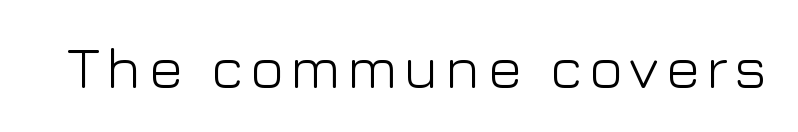
{"serif": "no", "italic": "no", "bold": "no", "weight": "light", "width": "normal", "stroke_contrast": "low", "x_height": "medium", "monospaced": "no", "underline": "no", "glyph_px": 59}
